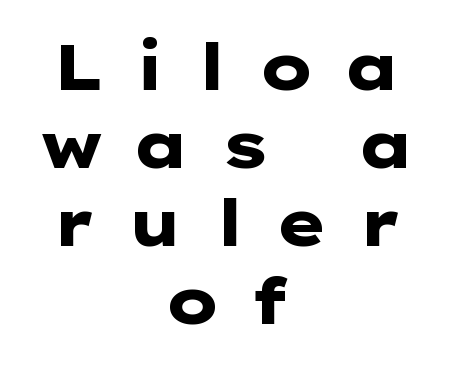
Q: Is the text bold? A: Yes.
Q: Is the text italic (slanted)? A: No, it is upright.
Q: Is the typeface a serif or a sans-serif typeface? A: Sans-serif.
Q: Is the text underlined? A: No.
Q: How is the paragraph aligned? A: Centered.
Q: Is the spacing between letters normal or unusually wide? A: Unusually wide.
Q: Width (condensed, normal, or wide)? A: Wide.
Q: Stroke contrast? A: Low.
Q: x-height? A: Medium.
Q: Monospaced? A: No.
